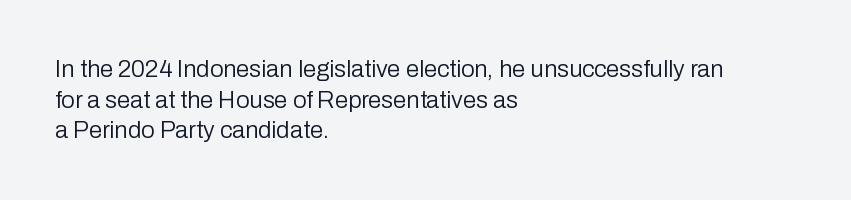
Is the type heavy? It reads as light-to-regular instead. Leftover space on each line is placed entirely after the last word. Characters follow at the spacing the type designer built in. The passage shown stacks its lines at a standard gap.
